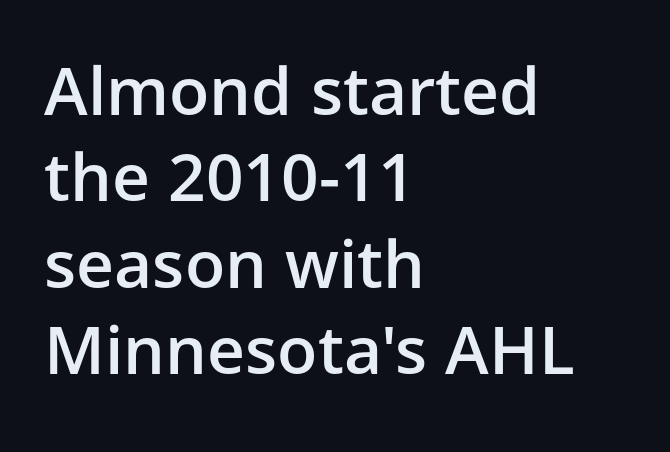
The image shows 66 px semibold sans-serif type, upright; set left-aligned, normal line spacing (1.31x), normal letter spacing, not underlined; low stroke contrast and a medium x-height.
